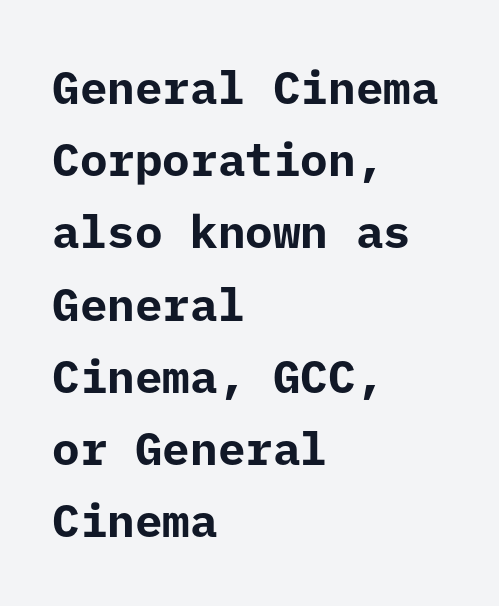
The image shows 46 px bold sans-serif type, upright; set left-aligned, normal line spacing (1.57x), normal letter spacing, not underlined; low stroke contrast and a medium x-height.
